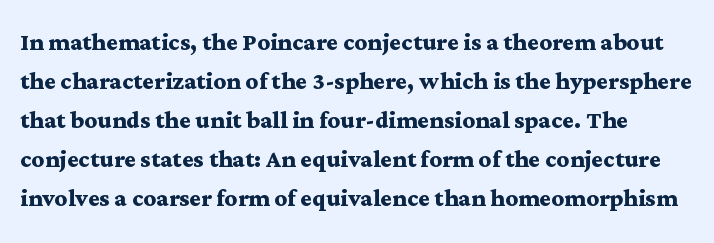
The image shows 31 px semibold, wide serif type, upright; set normal line spacing (1.26x), normal letter spacing, not underlined; medium stroke contrast and a medium x-height.
